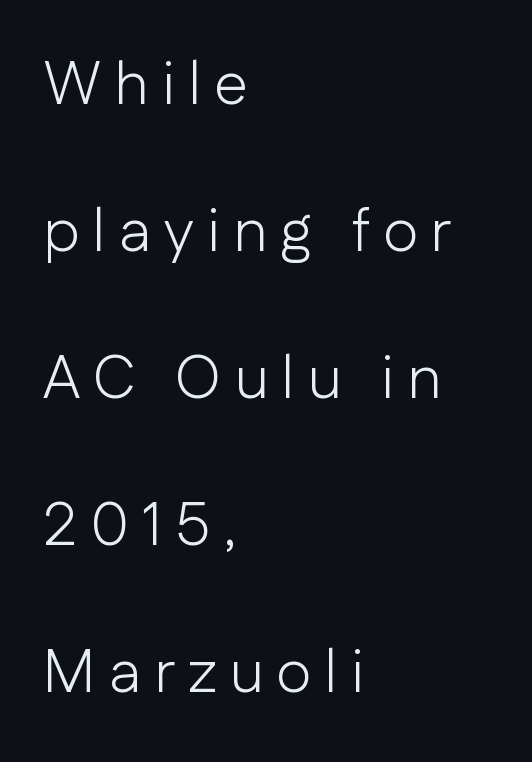
The image shows 61 px light sans-serif type, upright; set left-aligned, loose line spacing (2.41x), unusually wide letter spacing (+0.21 em), not underlined; low stroke contrast and a medium x-height.
